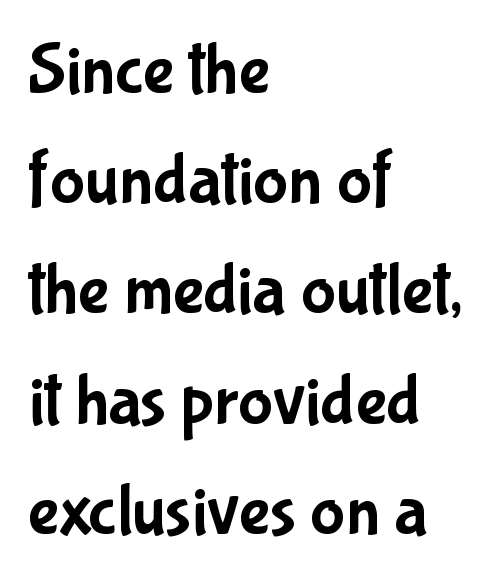
Q: Is the text italic (slanted)? A: No, it is upright.
Q: Is the typeface a serif or a sans-serif typeface? A: Sans-serif.
Q: Is the text underlined? A: No.
Q: How is the paragraph aligned? A: Left-aligned.
Q: Is the spacing between letters normal or unusually wide? A: Normal.
Q: Is the spacing between lines tight, normal or loose? A: Normal.
Q: Width (condensed, normal, or wide)? A: Condensed.
Q: Stroke contrast? A: Low.
Q: x-height? A: Medium.
Q: Monospaced? A: No.
